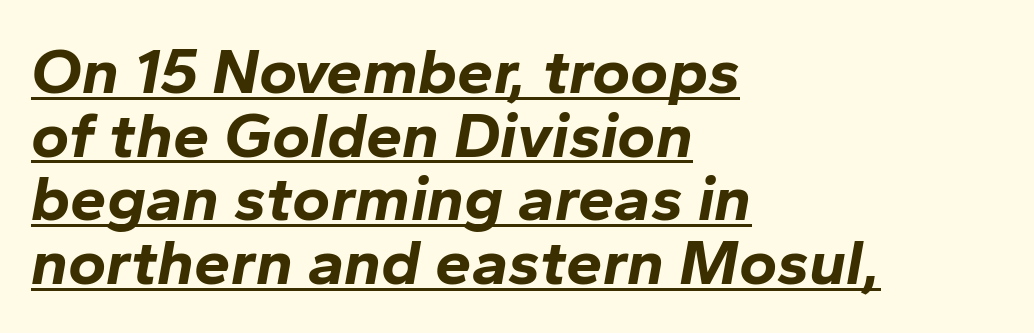
Between one letter and the next there's only the usual sliver of space. Students, observe: this is what under-led, compact text looks like. A continuous stroke trails under the words, as in a hyperlink. Is this a fixed-width face? No — the glyphs have proportional, varying widths.
